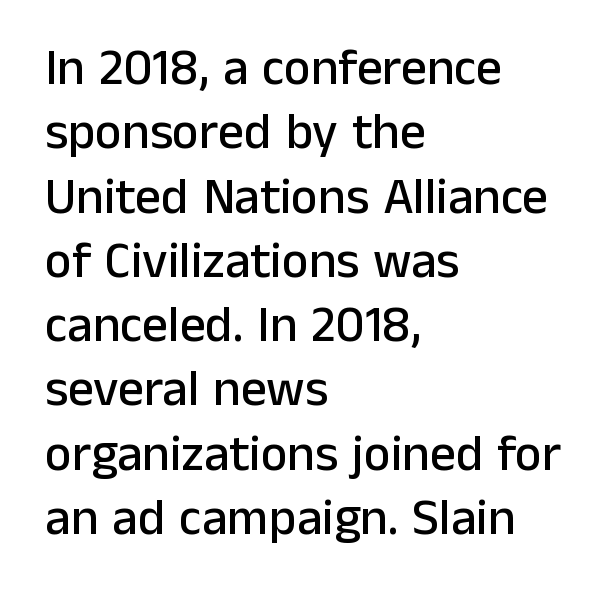
Caption: multi-line text, flush left, ragged right. The letters advance in unequal steps, a hallmark of proportional type. Notice how the stems are strictly vertical — no italics here. A clean baseline with only descenders dipping below it. The passage shown stacks its lines at a standard gap. Students, note that the glyphs here touch the page at normal intervals.
